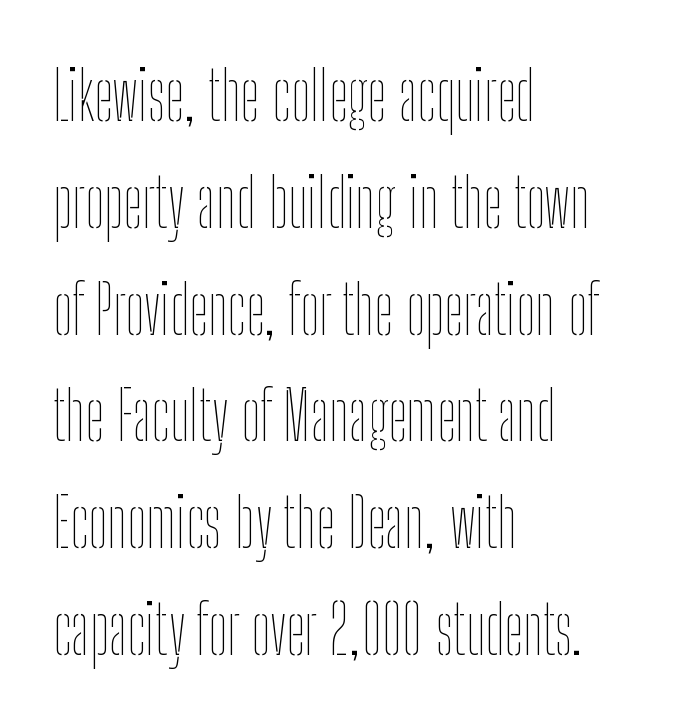
Q: Is the text bold? A: No.
Q: Is the text italic (slanted)? A: No, it is upright.
Q: Is the text underlined? A: No.
Q: How is the paragraph aligned? A: Left-aligned.
Q: Is the spacing between letters normal or unusually wide? A: Normal.
Q: Is the spacing between lines tight, normal or loose? A: Normal.
Q: Width (condensed, normal, or wide)? A: Condensed.
Q: Stroke contrast? A: Low.
Q: x-height? A: Medium.
Q: Monospaced? A: No.
